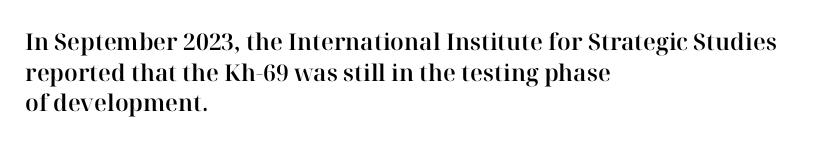
The image shows 23 px text type, upright; set left-aligned, normal line spacing (1.33x), normal letter spacing, not underlined.
